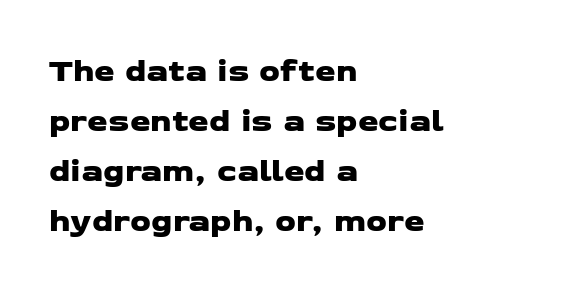
{"serif": "no", "width": "wide", "stroke_contrast": "low", "x_height": "medium", "monospaced": "no", "underline": "no", "align": "left", "line_spacing": "normal", "line_spacing_ratio": 1.52, "letter_spacing": "normal", "letter_spacing_em": 0.0, "glyph_px": 33}
